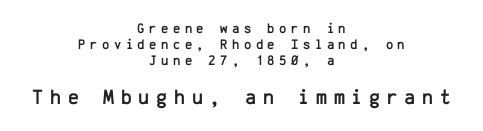
Rendered with straight, roman letterforms. Glance below the letters and you will spot only blank space. The leading is snug, giving the passage a crowded texture. Tracking here is generous; glyphs stand well apart from one another. This layout puts the modest block above and the oversized block below.
